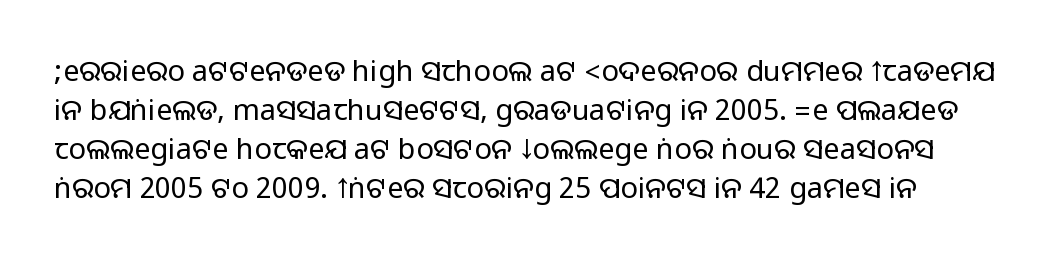
Q: Is the text italic (slanted)? A: No, it is upright.
Q: Is the typeface a serif or a sans-serif typeface? A: Sans-serif.
Q: Is the text underlined? A: No.
Q: Is the spacing between letters normal or unusually wide? A: Normal.
Q: Is the spacing between lines tight, normal or loose? A: Normal.
Q: Width (condensed, normal, or wide)? A: Normal.
Q: Stroke contrast? A: Medium.
Q: Monospaced? A: No.
